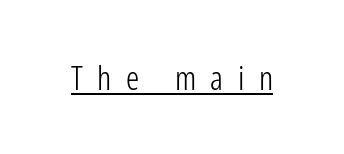
Q: Is the text bold? A: No.
Q: Is the text italic (slanted)? A: No, it is upright.
Q: Is the typeface a serif or a sans-serif typeface? A: Sans-serif.
Q: Is the text underlined? A: Yes.
Q: Is the spacing between letters normal or unusually wide? A: Unusually wide.
Q: Width (condensed, normal, or wide)? A: Condensed.
Q: Stroke contrast? A: Low.
Q: x-height? A: Medium.
Q: Monospaced? A: No.
